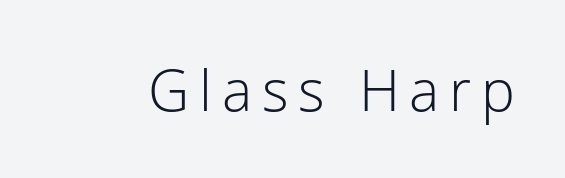
This sample has the flowing, uneven cadence of proportional lettering. This is not heavy type; no bold has been used. Stroke terminals: plain, sans-serif. The space beneath each line is pristine and unruled.
